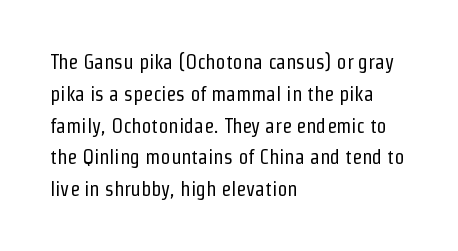
This is not heavy type; no bold has been used. Tracking here is standard; glyphs follow each other at the usual distance. Horizontal bands of white between lines are of average thickness. Underlining? Definitely not there. A student would call this left alignment; a typographer would say flush left, rag right.
